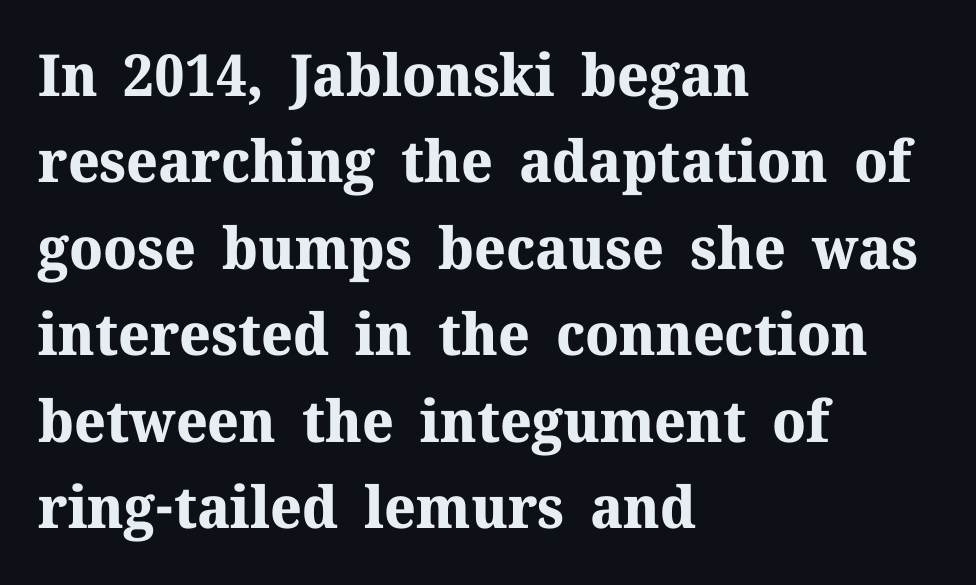
Q: Is the text bold? A: Yes.
Q: Is the text italic (slanted)? A: No, it is upright.
Q: Is the typeface a serif or a sans-serif typeface? A: Serif.
Q: Is the text underlined? A: No.
Q: How is the paragraph aligned? A: Left-aligned.
Q: Is the spacing between letters normal or unusually wide? A: Normal.
Q: Is the spacing between lines tight, normal or loose? A: Normal.
Q: Width (condensed, normal, or wide)? A: Normal.
Q: Stroke contrast? A: Medium.
Q: x-height? A: Medium.
Q: Monospaced? A: No.
